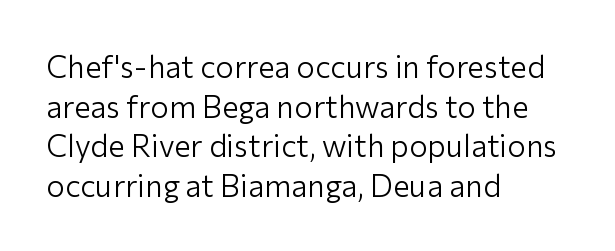
{"serif": "no", "italic": "no", "bold": "no", "weight": "light", "width": "normal", "stroke_contrast": "low", "x_height": "medium", "monospaced": "no", "underline": "no", "align": "left", "line_spacing": "normal", "line_spacing_ratio": 1.28, "letter_spacing": "normal", "letter_spacing_em": 0.0, "glyph_px": 31}
